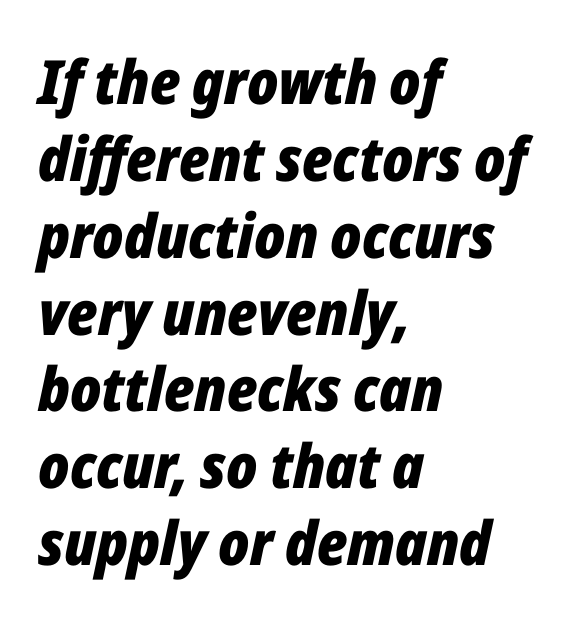
Compared with ordinary roman type, these characters are visibly tilted. Spacing between characters is what you'd get straight out of the box. Anything drawn beneath the words? Only blank space. Visually the block forms a straight wall on the left and a jagged coastline on the right.
